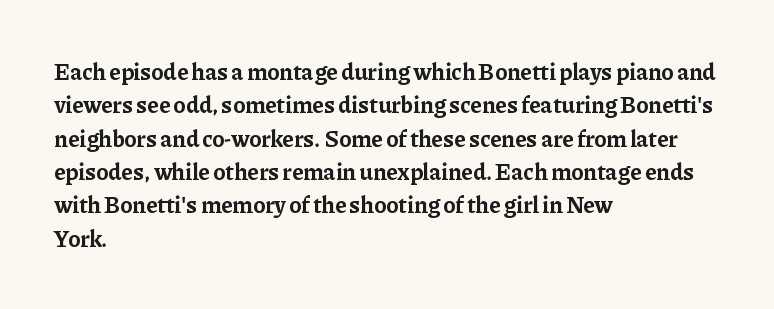
The image shows 23 px bold type, upright; set left-aligned, normal line spacing (1.45x), normal letter spacing, not underlined.
